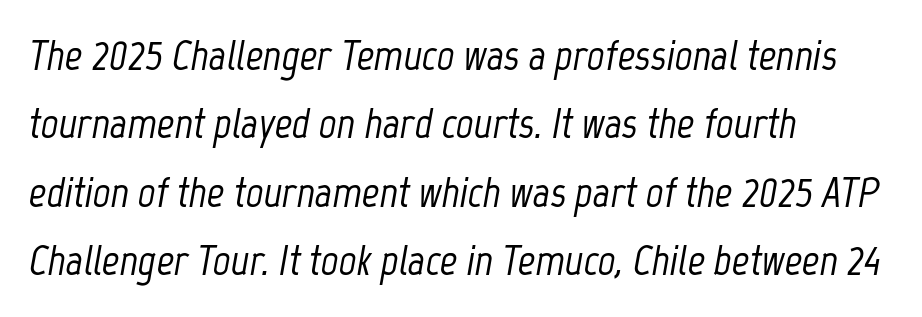
The area under the type is left untouched. The lines sit at an ordinary, default distance from one another. Varying glyph widths throughout — classic text-font behaviour. Characters follow at the spacing the type designer built in. The paragraph shown leans on its left margin. Would a proofreader flag this as italicized? Yes.
